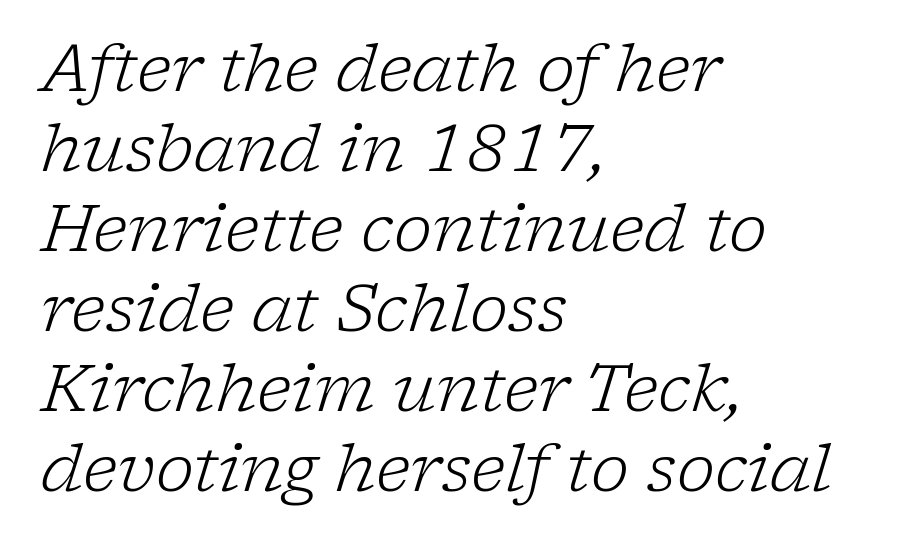
{"serif": "yes", "italic": "yes", "lean": "right", "slant_degrees": 17, "bold": "no", "weight": "light", "width": "normal", "stroke_contrast": "low", "x_height": "medium", "monospaced": "no", "underline": "no", "align": "left", "line_spacing_ratio": 1.23, "letter_spacing": "normal", "letter_spacing_em": 0.0, "glyph_px": 65}
